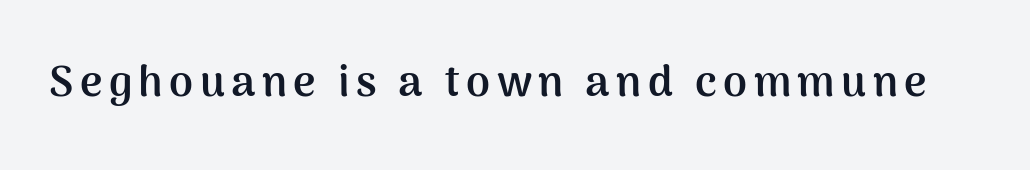
Q: Is the text bold? A: Yes.
Q: Is the text italic (slanted)? A: No, it is upright.
Q: Is the typeface a serif or a sans-serif typeface? A: Sans-serif.
Q: Is the text underlined? A: No.
Q: Width (condensed, normal, or wide)? A: Normal.
Q: Stroke contrast? A: Medium.
Q: x-height? A: Medium.
Q: Monospaced? A: No.
